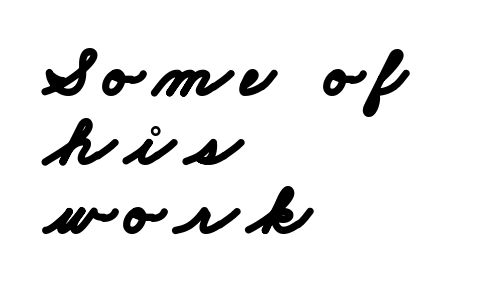
{"serif": "no", "bold": "yes", "weight": "bold", "width": "wide", "stroke_contrast": "low", "x_height": "small", "monospaced": "no", "underline": "no", "align": "left", "line_spacing": "tight", "line_spacing_ratio": 0.97, "glyph_px": 71}
